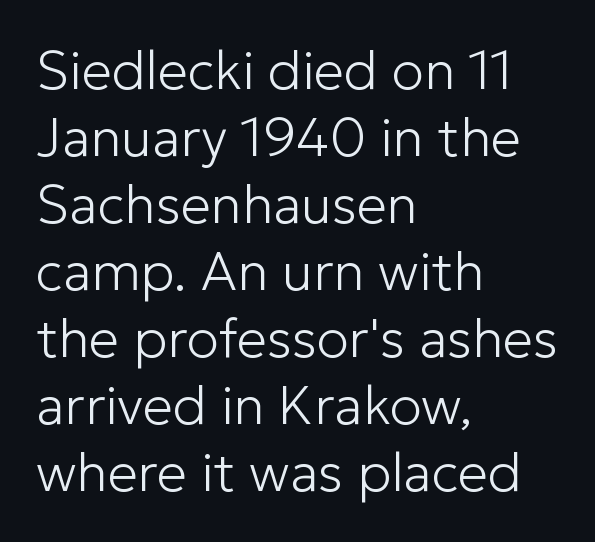
The image shows 54 px light sans-serif type, upright; set left-aligned, line spacing 1.24x, normal letter spacing, not underlined; low stroke contrast and a medium x-height.
